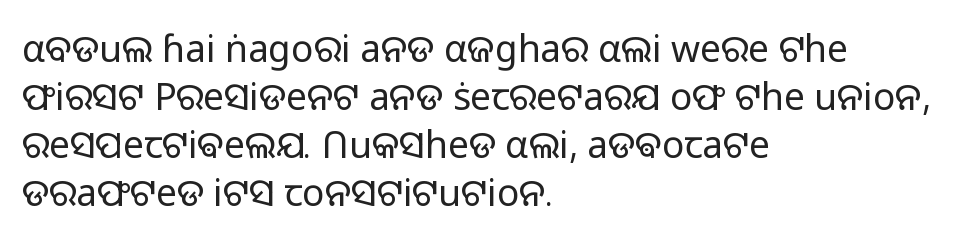
The image shows 37 px light sans-serif type, upright; set left-aligned, normal line spacing (1.3x), normal letter spacing, not underlined; low stroke contrast and a medium x-height.
